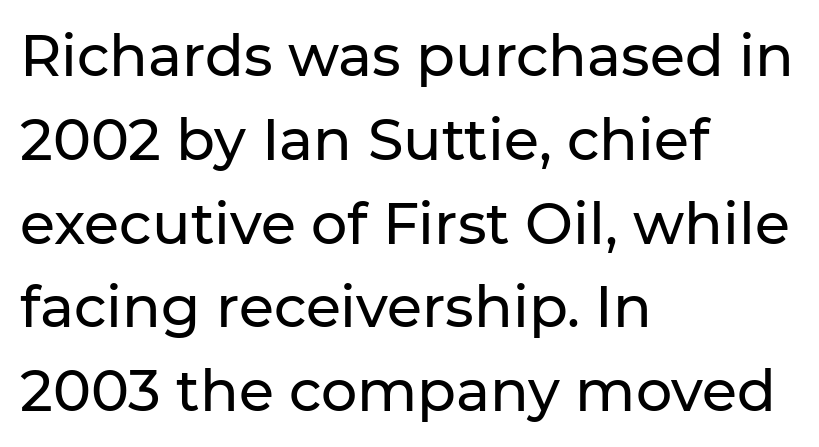
{"serif": "no", "italic": "no", "width": "normal", "stroke_contrast": "low", "x_height": "medium", "monospaced": "no", "underline": "no", "align": "left", "line_spacing": "normal", "line_spacing_ratio": 1.47, "letter_spacing": "normal", "letter_spacing_em": 0.0, "glyph_px": 57}
